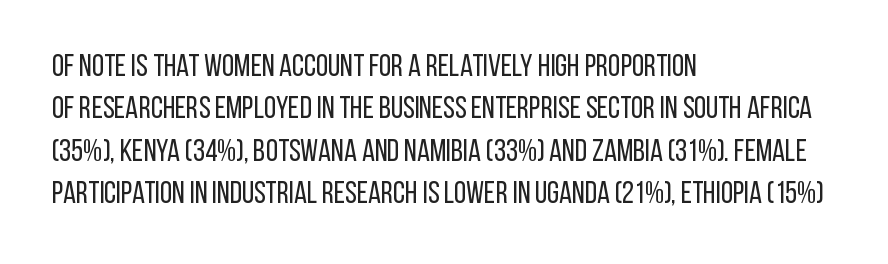
{"serif": "no", "italic": "no", "bold": "no", "weight": "regular", "width": "condensed", "stroke_contrast": "low", "x_height": "large", "monospaced": "no", "underline": "no", "align": "left", "line_spacing": "normal", "line_spacing_ratio": 1.37, "letter_spacing": "normal", "letter_spacing_em": 0.0, "glyph_px": 31}
